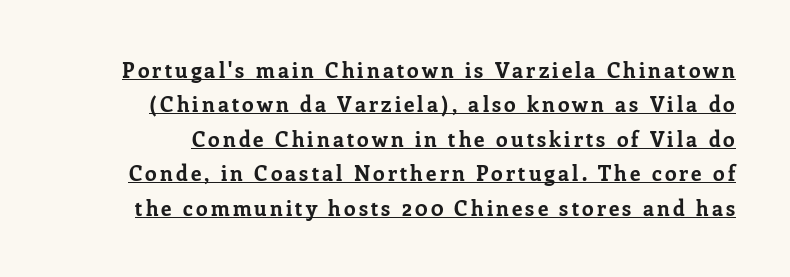
The font is running at its bold setting. This is underlined copy, the kind a proofreader might mark for attention. Quick note: interline space is typical. It's the straight-up-and-down kind of type.
